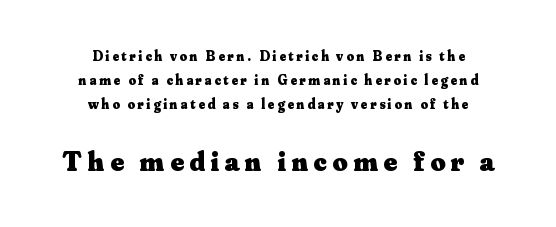
The image shows 29 px heavy serif type, upright; set centered, line spacing 1.71x, not underlined; the second (bottom) block is 2.07x larger; medium stroke contrast and a small x-height.
